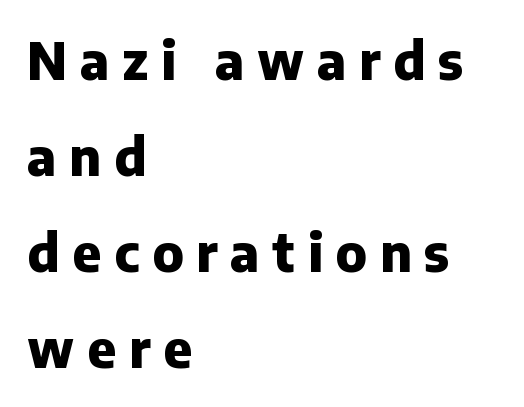
Q: Is the text bold? A: Yes.
Q: Is the text italic (slanted)? A: No, it is upright.
Q: Is the typeface a serif or a sans-serif typeface? A: Sans-serif.
Q: Is the text underlined? A: No.
Q: How is the paragraph aligned? A: Left-aligned.
Q: Is the spacing between letters normal or unusually wide? A: Unusually wide.
Q: Width (condensed, normal, or wide)? A: Normal.
Q: Stroke contrast? A: Low.
Q: x-height? A: Medium.
Q: Monospaced? A: No.
